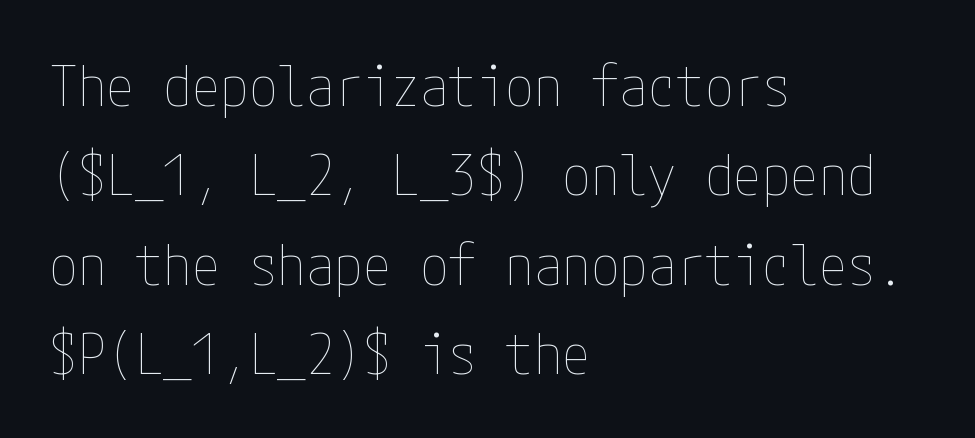
{"italic": "no", "bold": "no", "weight": "thin", "width": "condensed", "stroke_contrast": "low", "x_height": "medium", "underline": "no", "align": "left", "line_spacing": "normal", "line_spacing_ratio": 1.57, "letter_spacing": "normal", "letter_spacing_em": 0.0, "glyph_px": 57}
